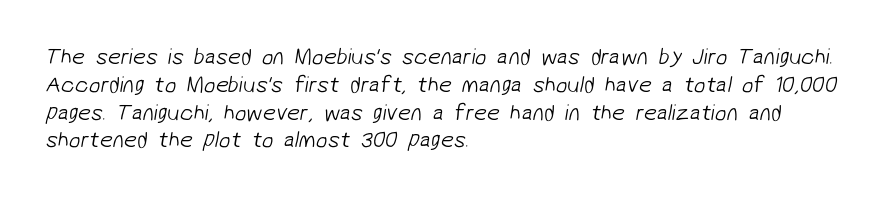
Q: Is the text bold? A: No.
Q: Is the text underlined? A: No.
Q: How is the paragraph aligned? A: Left-aligned.
Q: Is the spacing between letters normal or unusually wide? A: Normal.
